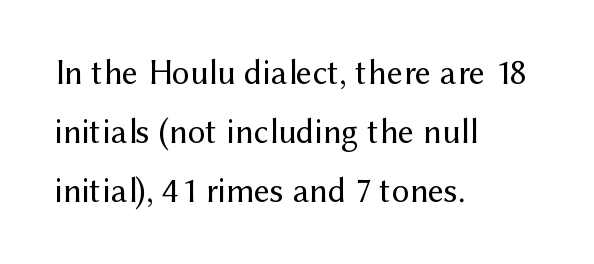
{"serif": "no", "italic": "no", "bold": "no", "weight": "regular", "width": "normal", "stroke_contrast": "medium", "x_height": "medium", "monospaced": "no", "underline": "no", "align": "left", "line_spacing": "normal", "line_spacing_ratio": 1.68, "letter_spacing": "normal", "letter_spacing_em": 0.0, "glyph_px": 35}
